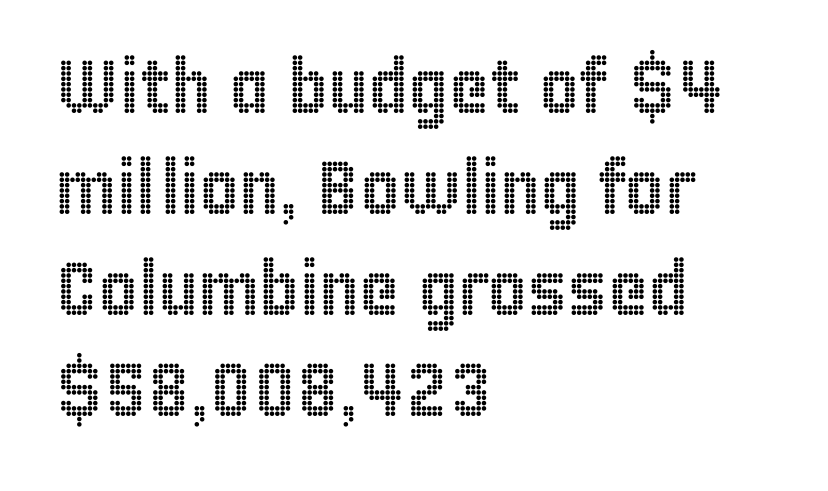
The glyphs are unaccompanied by any horizontal stroke below them. The passage is arranged the way most books set body copy — flush left. Baseline-to-baseline distance is the conventional proportion of letter height. Here the designer chose a conventional face with non-uniform glyph widths. Designer's note — italics off, roman on.
